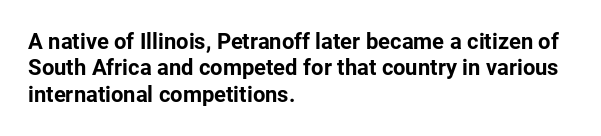
{"italic": "no", "bold": "yes", "underline": "no", "align": "left", "line_spacing_ratio": 1.2, "letter_spacing": "normal", "letter_spacing_em": 0.0, "glyph_px": 22}
